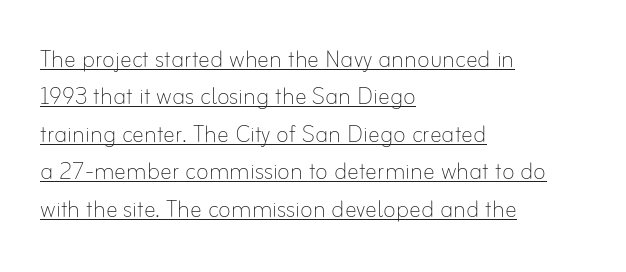
{"italic": "no", "bold": "no", "weight": "thin", "width": "normal", "stroke_contrast": "low", "x_height": "small", "monospaced": "no", "underline": "yes", "align": "left", "line_spacing": "normal", "line_spacing_ratio": 1.25, "letter_spacing": "normal", "letter_spacing_em": 0.0, "glyph_px": 30}
